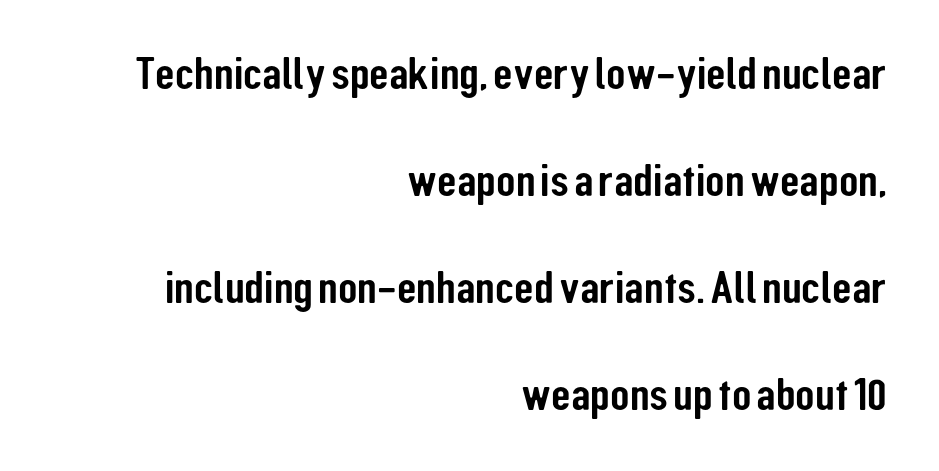
The image shows 45 px condensed sans-serif type, upright; set right-aligned, loose line spacing (2.38x), normal letter spacing, not underlined; low stroke contrast and a medium x-height.
